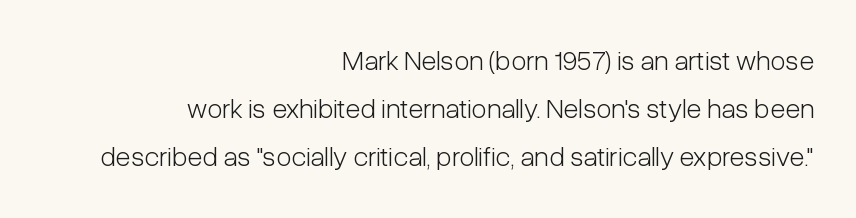
Only glyphs here, with clear space below each row. Each letter keeps its own natural width here, so spacing adapts to shape. In terms of posture, this sample is upright. The setting favours the right margin, as signatures and pull-quotes sometimes do. No letter is thick-stroked: the sample isn't bold.
